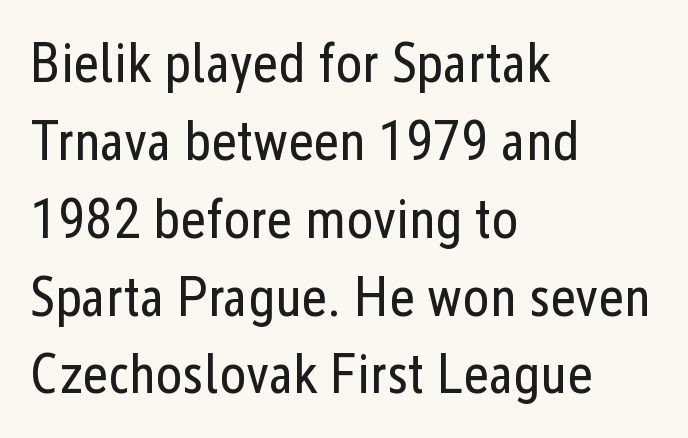
{"serif": "no", "italic": "no", "bold": "no", "weight": "regular", "width": "condensed", "stroke_contrast": "low", "x_height": "medium", "monospaced": "no", "underline": "no", "align": "left", "line_spacing": "normal", "line_spacing_ratio": 1.39, "letter_spacing": "normal", "letter_spacing_em": 0.0, "glyph_px": 56}
